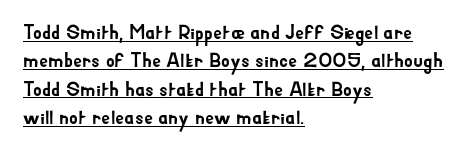
{"italic": "no", "underline": "yes", "align": "left", "line_spacing": "normal", "line_spacing_ratio": 1.42, "letter_spacing": "normal", "letter_spacing_em": 0.0, "glyph_px": 20}
